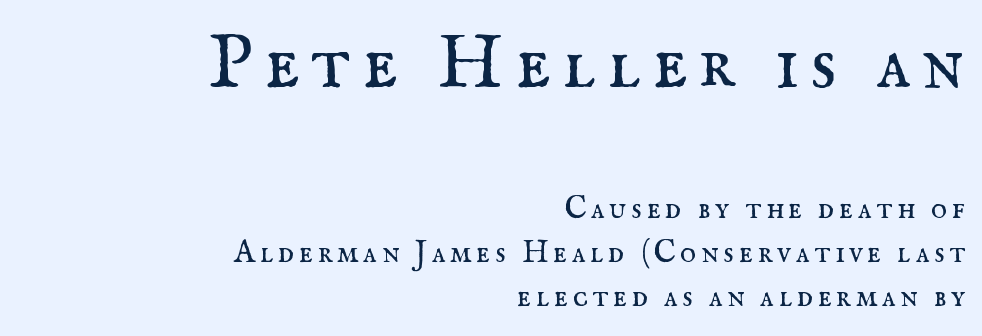
The image shows 77 px regular-weight serif type, upright; set right-aligned, normal line spacing (1.43x), not underlined; the first (top) block is 2.48x larger; medium stroke contrast and a small x-height.
